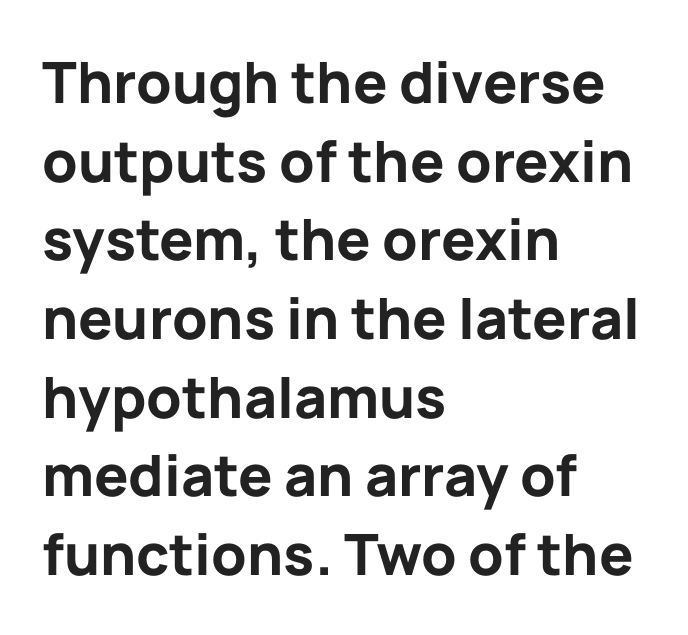
The image shows 57 px bold sans-serif type, upright; set left-aligned, normal line spacing (1.38x), normal letter spacing, not underlined; low stroke contrast and a medium x-height.
